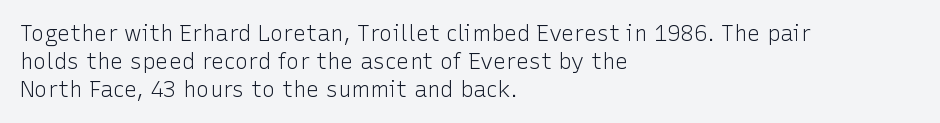
The image shows 22 px text type, upright; set left-aligned, normal line spacing (1.27x), normal letter spacing, not underlined.
